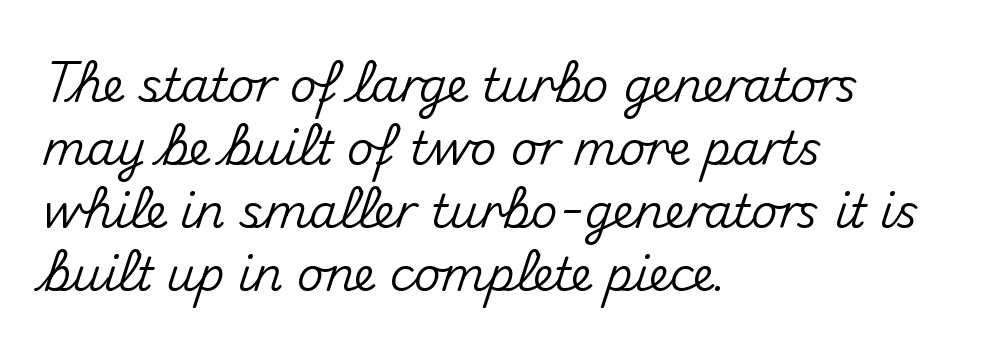
Students, observe: this is what conventionally led text looks like. Nobody touched the tracking dial on this one. Is this a sans? Yes — the strokes have no serifs. The rendering uses natural spacing where letterforms have individual widths. Anything drawn beneath the words? Only blank space.
